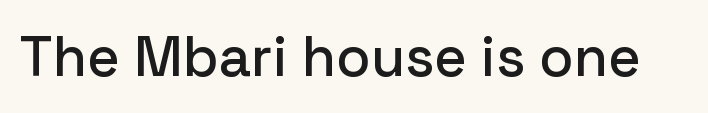
Q: Is the text italic (slanted)? A: No, it is upright.
Q: Is the typeface a serif or a sans-serif typeface? A: Sans-serif.
Q: Is the text underlined? A: No.
Q: Is the spacing between letters normal or unusually wide? A: Normal.
Q: Width (condensed, normal, or wide)? A: Normal.
Q: Stroke contrast? A: Low.
Q: x-height? A: Medium.
Q: Monospaced? A: No.
